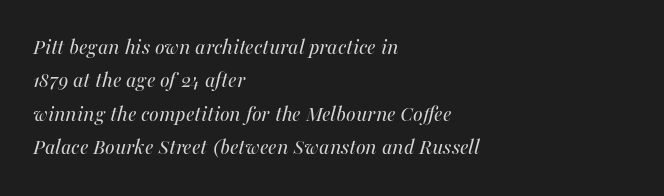
{"italic": "yes", "lean": "right", "slant_degrees": 16, "bold": "no", "underline": "no", "align": "left", "line_spacing": "normal", "line_spacing_ratio": 1.45, "letter_spacing": "normal", "letter_spacing_em": 0.0, "glyph_px": 23}
